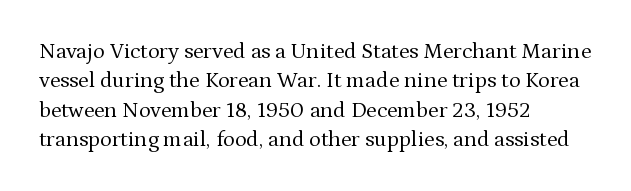
{"italic": "no", "bold": "no", "underline": "no", "align": "left", "line_spacing": "normal", "line_spacing_ratio": 1.33, "letter_spacing": "normal", "letter_spacing_em": 0.0, "glyph_px": 22}
